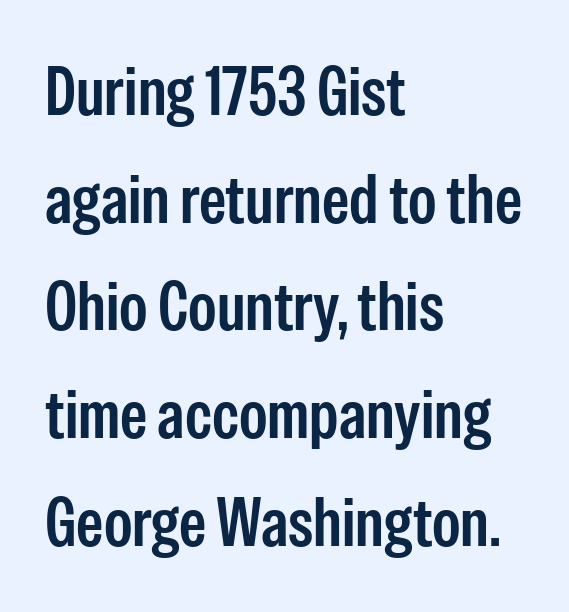
The image shows 69 px semibold, condensed sans-serif type, upright; set left-aligned, normal line spacing (1.56x), normal letter spacing, not underlined; low stroke contrast and a medium x-height.
